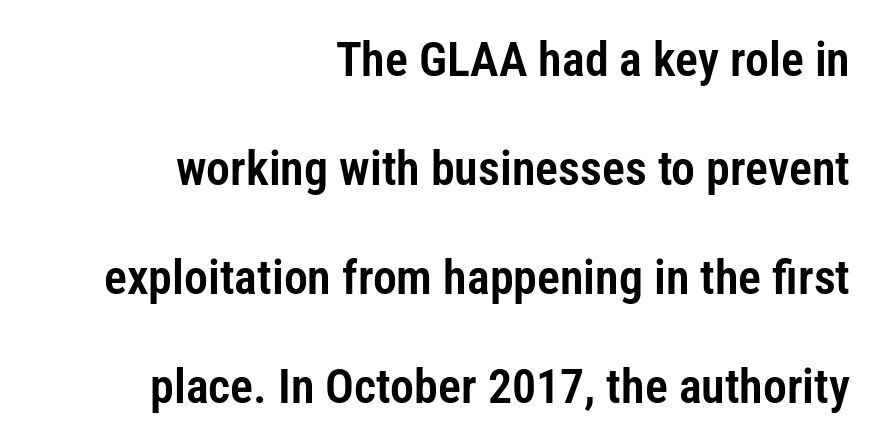
If you measured baseline to baseline, you'd find a long distance. Unlike italic type, these characters show no tilt at all. Line ends are locked; line starts wander. Each word holds together tightly as a unit, with standard inter-letter gaps. Do the characters align in a grid? No, the font is proportional. The letters carry no serifs — their stems end cleanly without finishing strokes.
